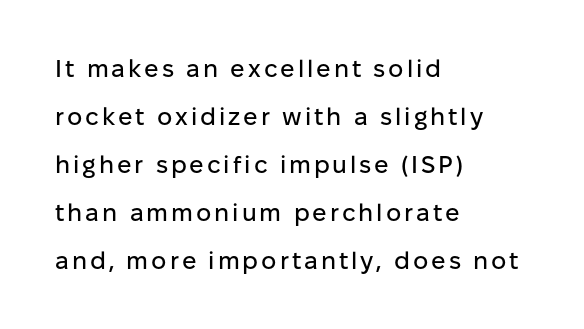
{"italic": "no", "underline": "no", "align": "left", "line_spacing": "loose", "line_spacing_ratio": 2.0, "glyph_px": 24}
